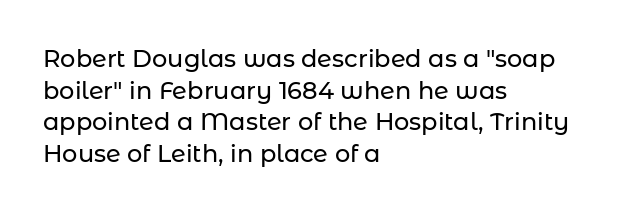
The letterforms sit shoulder to shoulder at normal distance. In terms of leading, this rendering sits right in the middle. The rendering anchors every line to the left-hand side. Style check: upright.
